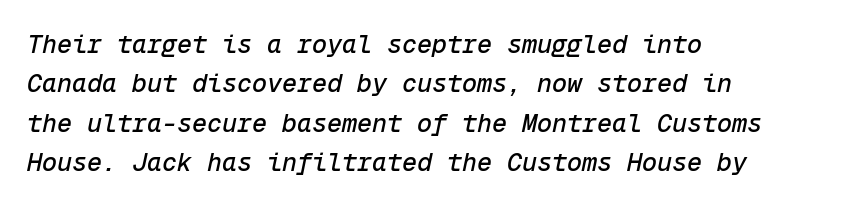
The lettering tilts uniformly, giving the passage an italic look. Words float on clear page, feet unadorned. These lines keep a tight, regular rhythm from letter to letter. Horizontal alignment here is leftward, the default for most running prose. A typesetter would call this leading conventional body-copy spacing.
